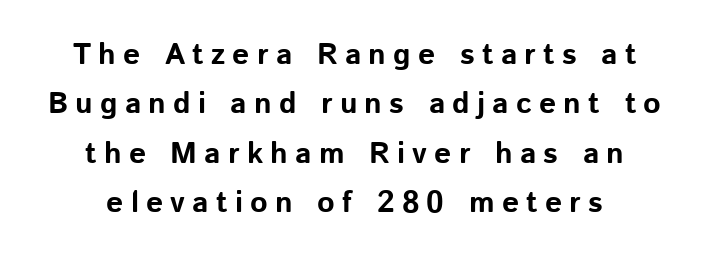
{"serif": "no", "italic": "no", "bold": "yes", "weight": "bold", "width": "normal", "stroke_contrast": "low", "x_height": "medium", "monospaced": "no", "underline": "no", "line_spacing": "normal", "line_spacing_ratio": 1.65, "letter_spacing": "wide", "letter_spacing_em": 0.24, "glyph_px": 30}
